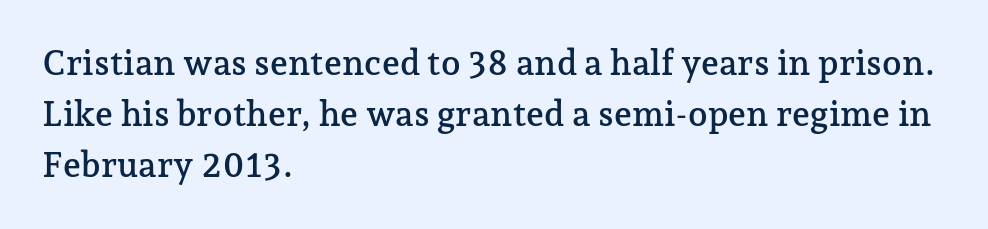
Q: Is the text italic (slanted)? A: No, it is upright.
Q: Is the typeface a serif or a sans-serif typeface? A: Serif.
Q: Is the text underlined? A: No.
Q: How is the paragraph aligned? A: Left-aligned.
Q: Is the spacing between letters normal or unusually wide? A: Normal.
Q: Is the spacing between lines tight, normal or loose? A: Normal.
Q: Width (condensed, normal, or wide)? A: Normal.
Q: Stroke contrast? A: Low.
Q: x-height? A: Medium.
Q: Monospaced? A: No.
